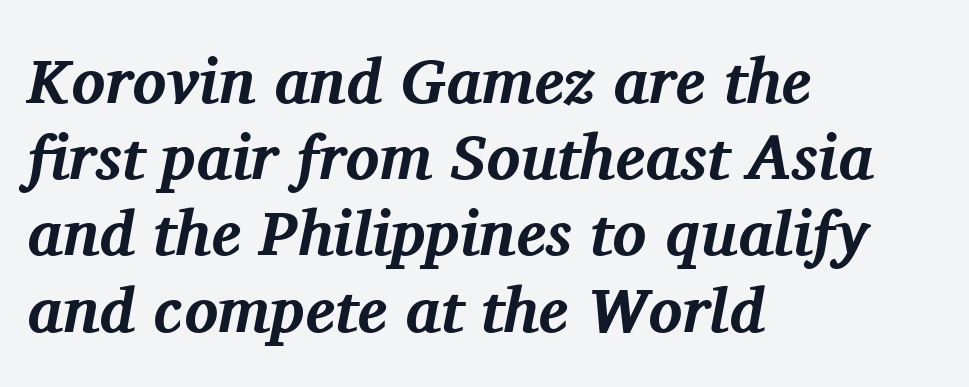
Q: Is the text bold? A: Yes.
Q: Is the text italic (slanted)? A: Yes, it leans right by about 11 degrees.
Q: Is the typeface a serif or a sans-serif typeface? A: Serif.
Q: Is the text underlined? A: No.
Q: How is the paragraph aligned? A: Left-aligned.
Q: Is the spacing between letters normal or unusually wide? A: Normal.
Q: Width (condensed, normal, or wide)? A: Normal.
Q: Stroke contrast? A: Medium.
Q: x-height? A: Medium.
Q: Monospaced? A: No.
